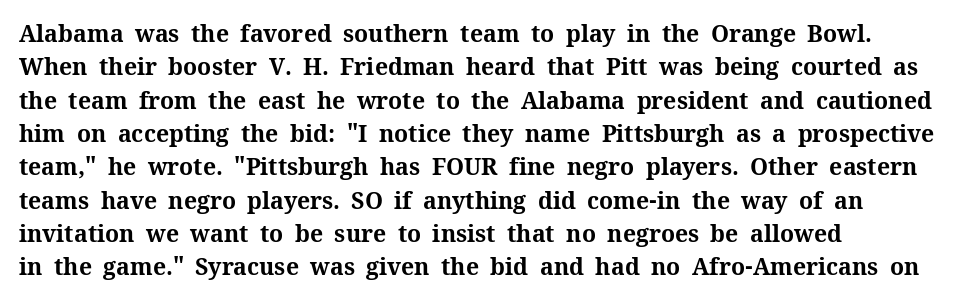
Q: Is the text bold? A: Yes.
Q: Is the text italic (slanted)? A: No, it is upright.
Q: Is the text underlined? A: No.
Q: How is the paragraph aligned? A: Left-aligned.
Q: Is the spacing between letters normal or unusually wide? A: Normal.
Q: Is the spacing between lines tight, normal or loose? A: Normal.
